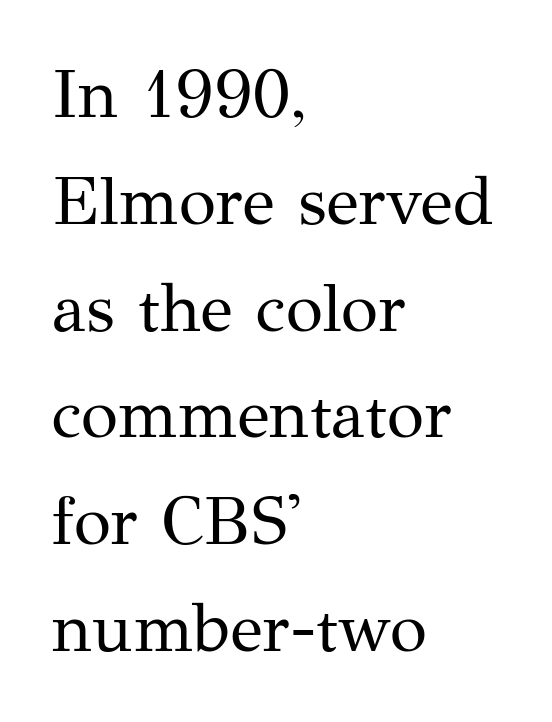
{"serif": "yes", "italic": "no", "bold": "no", "weight": "regular", "width": "normal", "stroke_contrast": "medium", "x_height": "medium", "monospaced": "no", "underline": "no", "align": "left", "line_spacing": "normal", "line_spacing_ratio": 1.57, "letter_spacing": "normal", "letter_spacing_em": 0.0, "glyph_px": 68}
